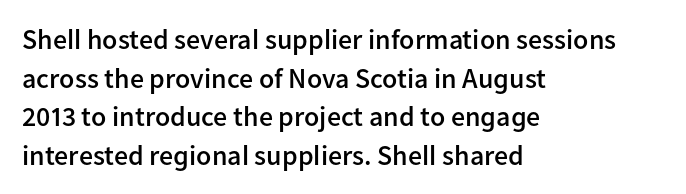
Varying glyph widths throughout — classic text-font behaviour. These lines are set flush left with a ragged right edge. The baseline area is clear. Semibold letterforms, between regular and bold. Notice how the stems are strictly vertical — no italics here. No feet cap the strokes, marking this as sans-serif type.
